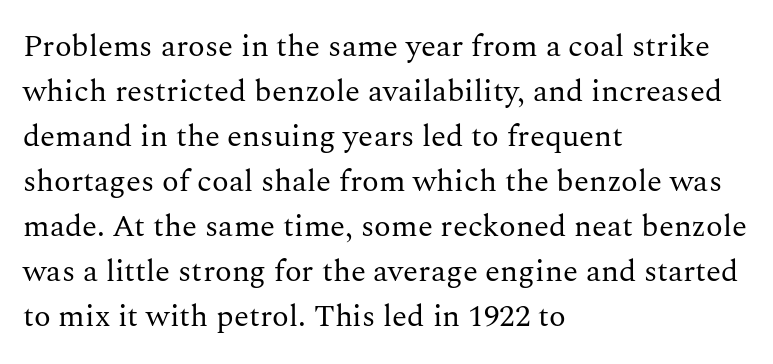
The line-height multiplier appears to be the usual default. Unlike a clean sans, this face finishes its strokes with serifs. Leftover space on each line is placed entirely after the last word. The specimen omits any rule beneath the text block's lines.
